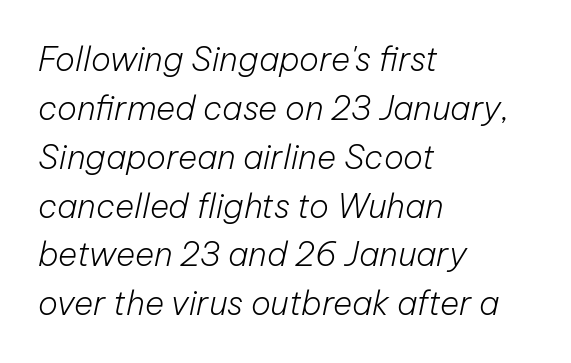
Regular leading. A typesetter would call this proportional, since set widths differ per character. Posture: slanted. Inter-character spacing is left at the font's built-in metrics.
